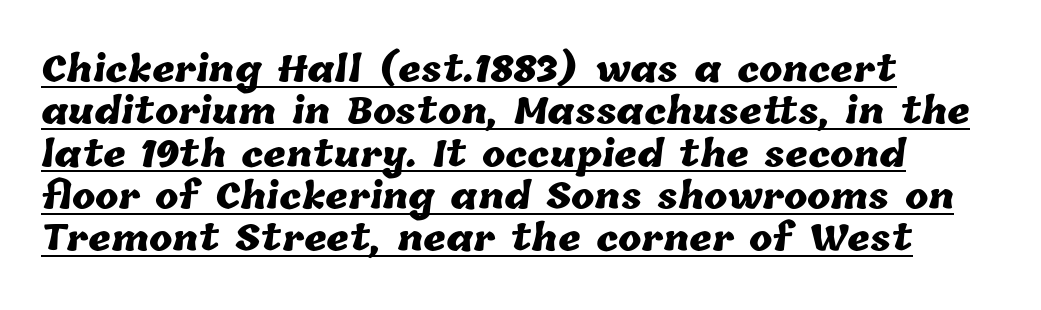
The image shows 35 px heavy type; set left-aligned, line spacing 1.21x, normal letter spacing, underlined; low stroke contrast and a medium x-height.
